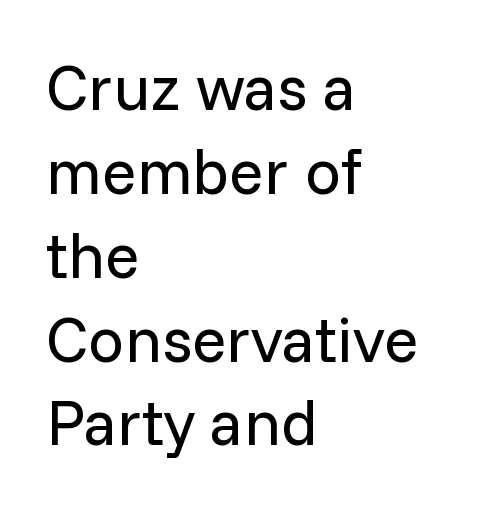
Does the lettering tilt? It doesn't — this is upright. I'd call this a sans setting — the letters go barefoot. This reads as an unemphasized weight, regular at the heaviest. Interline gaps are of average width in this sample. Letter spacing: default.
